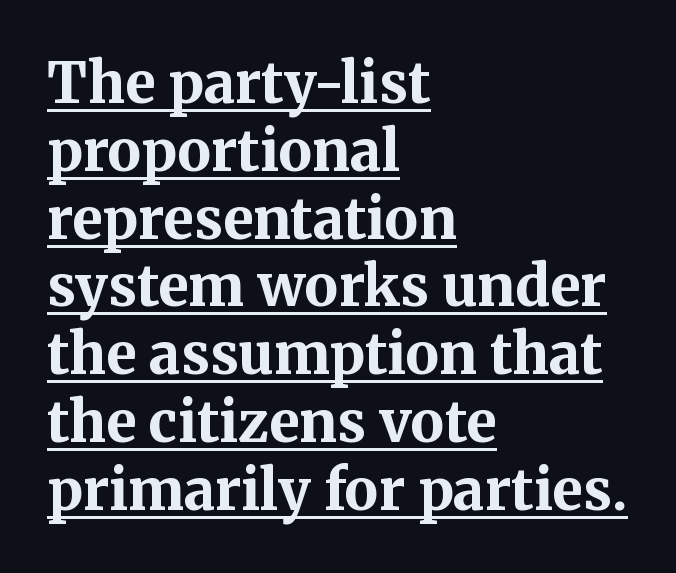
Q: Is the text bold? A: Yes.
Q: Is the text italic (slanted)? A: No, it is upright.
Q: Is the typeface a serif or a sans-serif typeface? A: Serif.
Q: Is the text underlined? A: Yes.
Q: How is the paragraph aligned? A: Left-aligned.
Q: Is the spacing between letters normal or unusually wide? A: Normal.
Q: Width (condensed, normal, or wide)? A: Normal.
Q: Stroke contrast? A: Medium.
Q: x-height? A: Medium.
Q: Monospaced? A: No.
